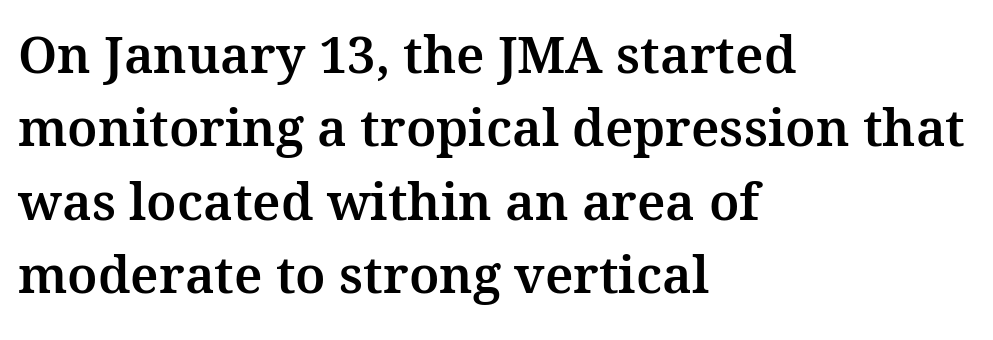
The passage shown is typeset with a serif family. Tall strokes in this sample are plumb rather than angled. This sample has the flowing, uneven cadence of proportional lettering. Between one letter and the next there's only the usual sliver of space.
